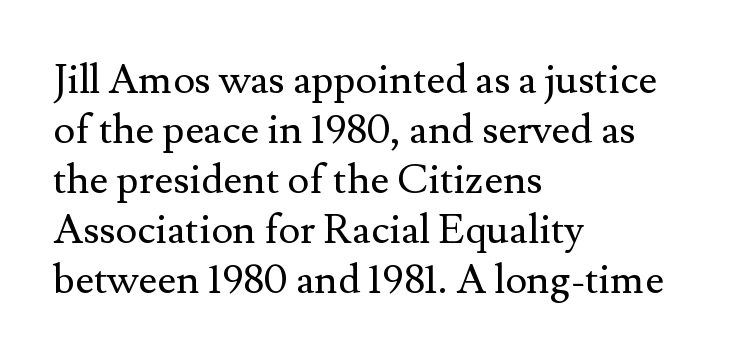
The image shows 41 px regular-weight serif type, upright; set left-aligned, line spacing 1.22x, normal letter spacing, not underlined; medium stroke contrast and a small x-height.
